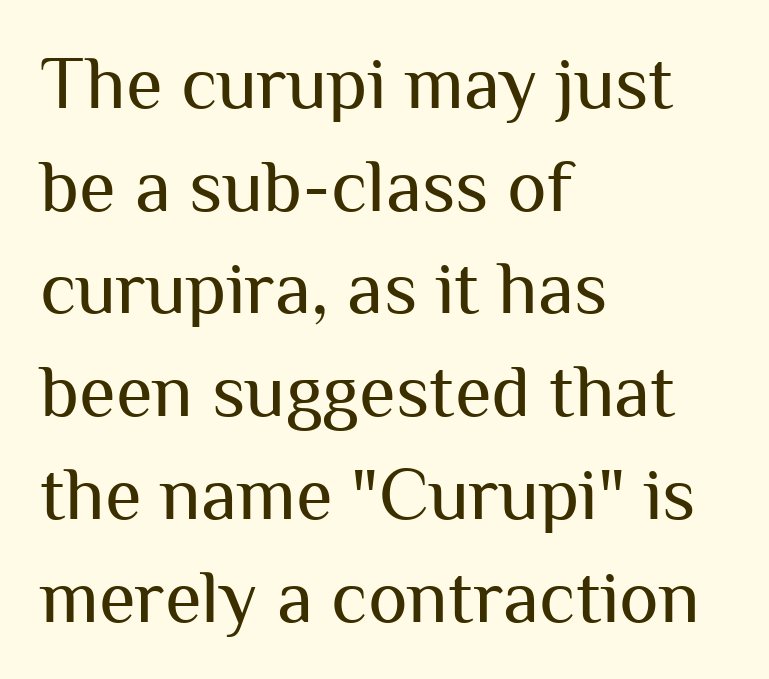
Q: Is the text bold? A: No.
Q: Is the text italic (slanted)? A: No, it is upright.
Q: Is the typeface a serif or a sans-serif typeface? A: Sans-serif.
Q: Is the text underlined? A: No.
Q: How is the paragraph aligned? A: Left-aligned.
Q: Is the spacing between letters normal or unusually wide? A: Normal.
Q: Is the spacing between lines tight, normal or loose? A: Normal.
Q: Width (condensed, normal, or wide)? A: Normal.
Q: Stroke contrast? A: Medium.
Q: x-height? A: Medium.
Q: Monospaced? A: No.
